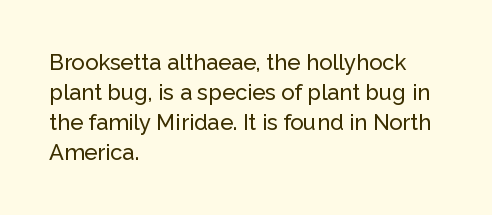
The image shows 22 px text type, upright; set left-aligned, normal line spacing (1.36x), normal letter spacing, not underlined.
